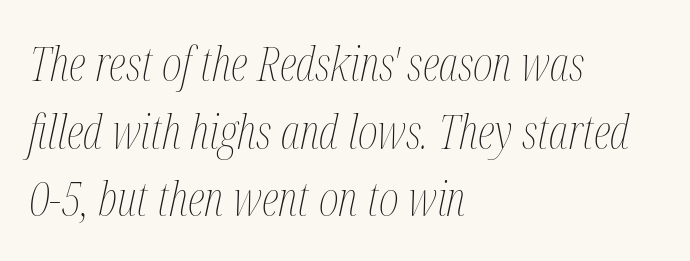
{"italic": "yes", "lean": "right", "slant_degrees": 12, "bold": "no", "weight": "thin", "width": "condensed", "stroke_contrast": "medium", "x_height": "medium", "monospaced": "no", "underline": "no", "align": "left", "line_spacing": "normal", "line_spacing_ratio": 1.41, "letter_spacing": "normal", "letter_spacing_em": 0.0, "glyph_px": 48}
